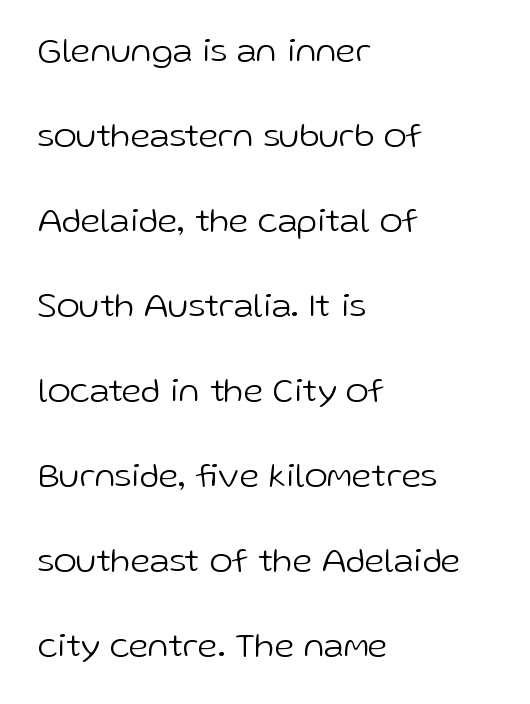
Descenders are the only things crossing below the line. Vertical strokes here are truly vertical. Each word holds together tightly as a unit, with standard inter-letter gaps. Each letter keeps its own natural width here, so spacing adapts to shape. Ink coverage per letter is moderate at most.
